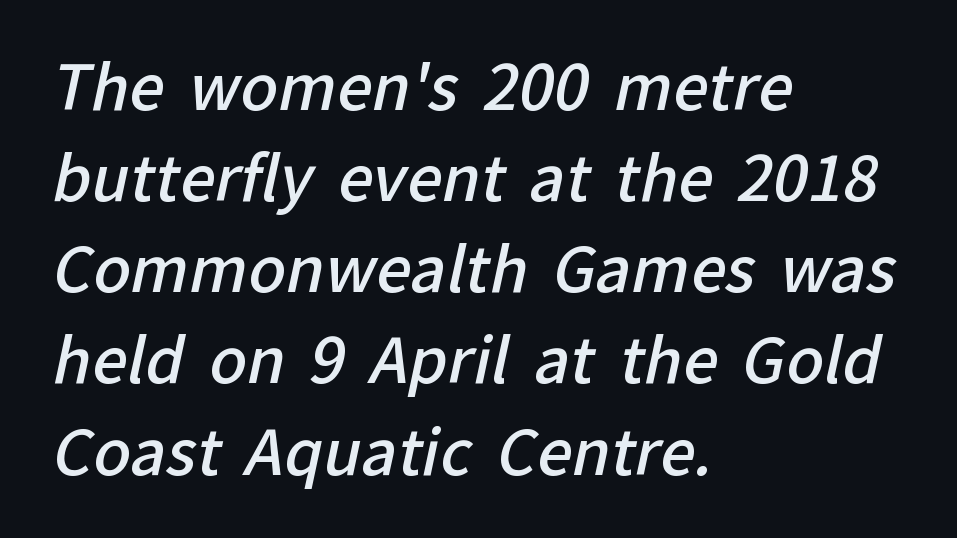
Serif or sans? Sans — the stroke terminals are bare. The tracking reads as untouched default to a designer's eye. The rendering uses natural spacing where letterforms have individual widths. These lines are set flush left with a ragged right edge. The face used here is a semibold: visibly heavier than regular, lighter than bold.
